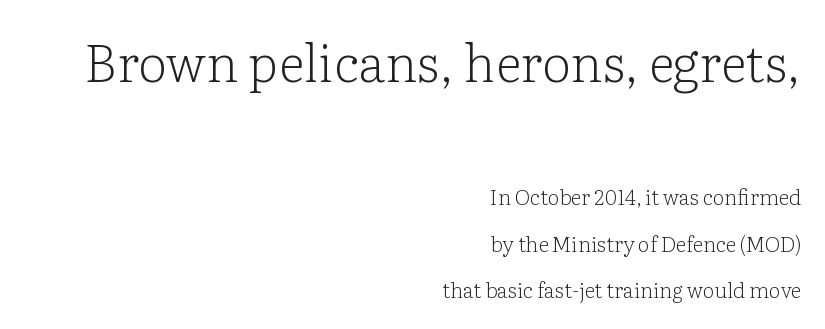
The image shows 52 px light serif type, upright; set right-aligned, loose line spacing (2.22x), normal letter spacing, not underlined; the first (top) block is 2.48x larger; low stroke contrast and a medium x-height.
